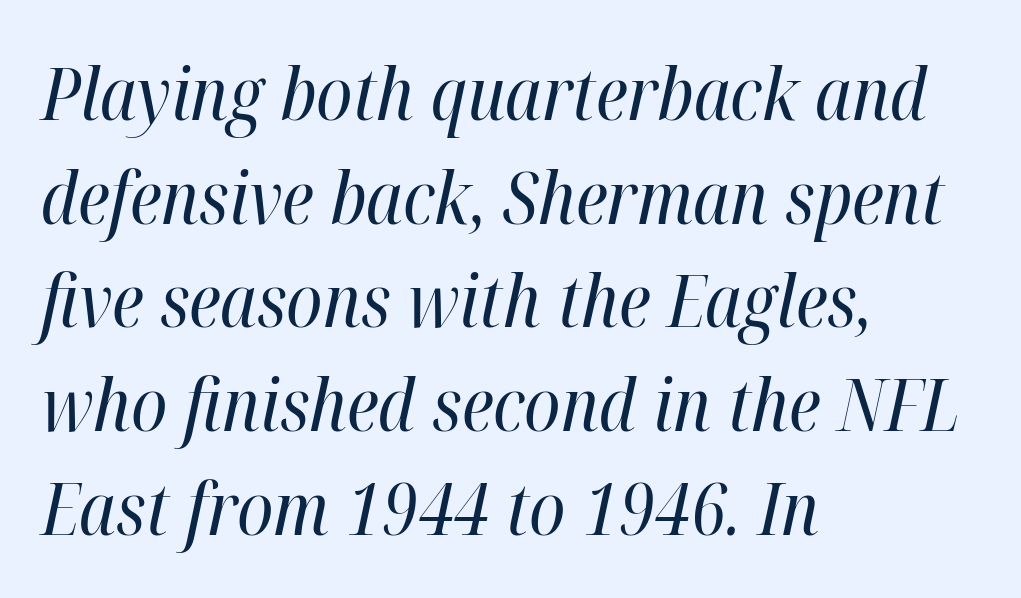
The image shows 73 px regular-weight, condensed type, italic (leaning right); set left-aligned, normal line spacing (1.42x), normal letter spacing, not underlined; high stroke contrast and a medium x-height.
